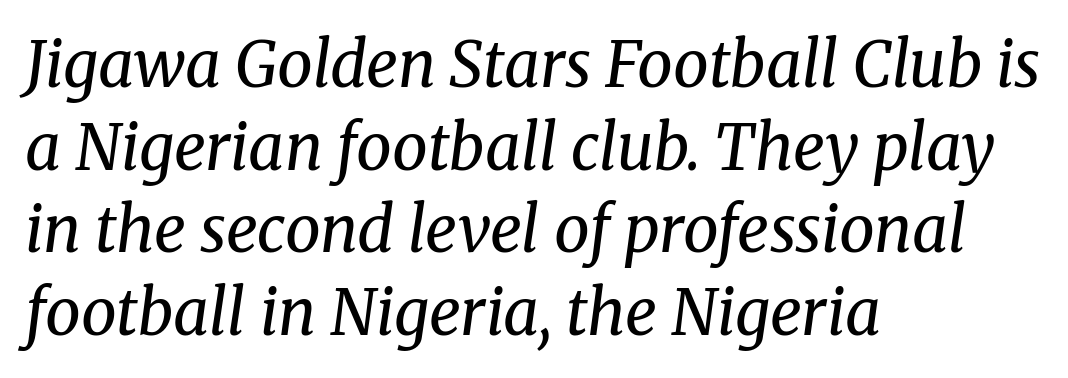
Q: Is the text bold? A: No.
Q: Is the text italic (slanted)? A: Yes, it leans right by about 8 degrees.
Q: Is the typeface a serif or a sans-serif typeface? A: Serif.
Q: Is the text underlined? A: No.
Q: How is the paragraph aligned? A: Left-aligned.
Q: Is the spacing between letters normal or unusually wide? A: Normal.
Q: Is the spacing between lines tight, normal or loose? A: Normal.
Q: Width (condensed, normal, or wide)? A: Normal.
Q: Stroke contrast? A: Medium.
Q: x-height? A: Medium.
Q: Monospaced? A: No.
